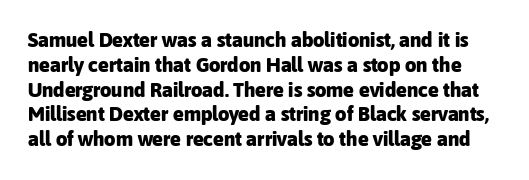
{"italic": "no", "bold": "yes", "underline": "no", "line_spacing_ratio": 1.24, "letter_spacing": "normal", "letter_spacing_em": 0.0, "glyph_px": 20}
